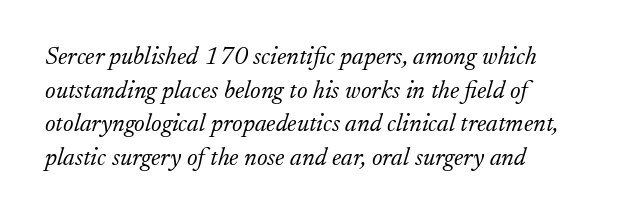
Q: Is the text bold? A: No.
Q: Is the text italic (slanted)? A: Yes, it leans right by about 17 degrees.
Q: Is the text underlined? A: No.
Q: How is the paragraph aligned? A: Left-aligned.
Q: Is the spacing between letters normal or unusually wide? A: Normal.
Q: Is the spacing between lines tight, normal or loose? A: Normal.
